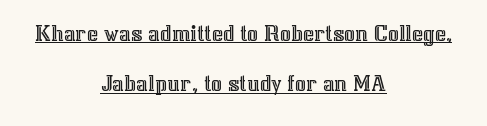
The image shows 24 px text type, upright; set centered, loose line spacing (2.1x), normal letter spacing, underlined.
